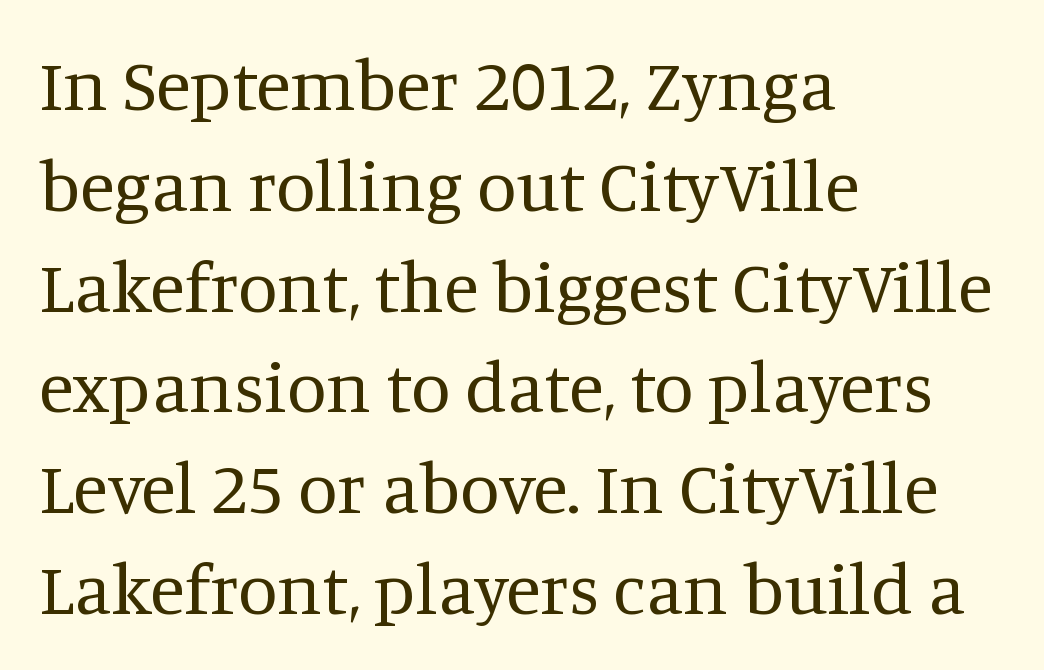
Q: Is the text bold? A: No.
Q: Is the text italic (slanted)? A: No, it is upright.
Q: Is the typeface a serif or a sans-serif typeface? A: Serif.
Q: Is the text underlined? A: No.
Q: How is the paragraph aligned? A: Left-aligned.
Q: Is the spacing between letters normal or unusually wide? A: Normal.
Q: Is the spacing between lines tight, normal or loose? A: Normal.
Q: Width (condensed, normal, or wide)? A: Normal.
Q: Stroke contrast? A: Medium.
Q: x-height? A: Large.
Q: Monospaced? A: No.
